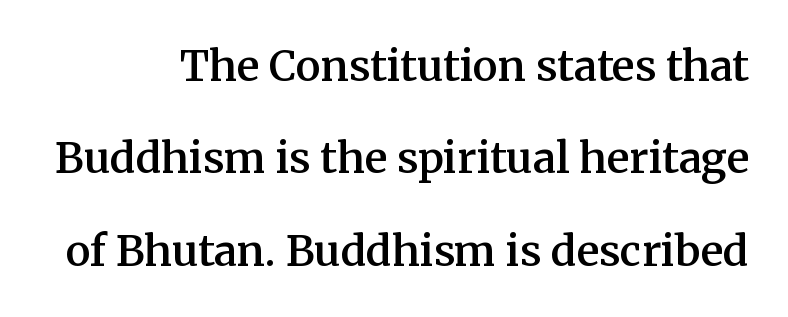
Q: Is the text bold? A: Semi-bold.
Q: Is the text italic (slanted)? A: No, it is upright.
Q: Is the typeface a serif or a sans-serif typeface? A: Serif.
Q: Is the text underlined? A: No.
Q: Is the spacing between letters normal or unusually wide? A: Normal.
Q: Is the spacing between lines tight, normal or loose? A: Loose.
Q: Width (condensed, normal, or wide)? A: Normal.
Q: Stroke contrast? A: Medium.
Q: x-height? A: Medium.
Q: Monospaced? A: No.
